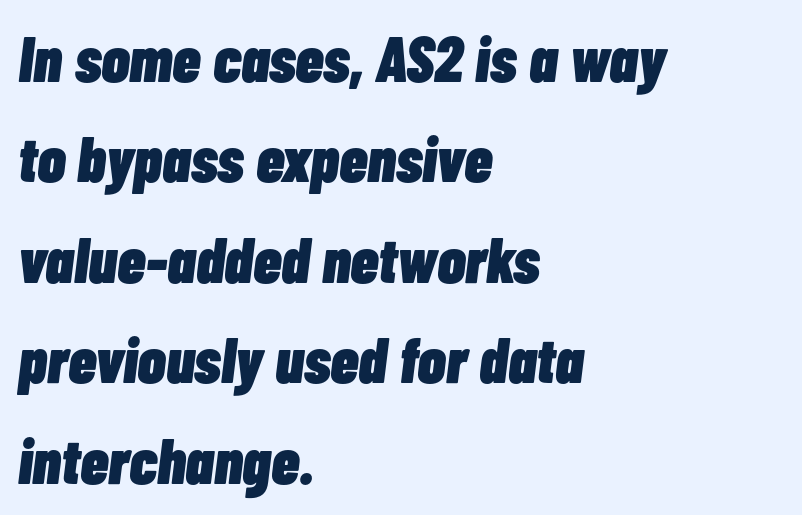
{"italic": "yes", "lean": "right", "slant_degrees": 7, "bold": "yes", "weight": "heavy", "width": "condensed", "stroke_contrast": "low", "x_height": "medium", "monospaced": "no", "underline": "no", "align": "left", "line_spacing": "normal", "line_spacing_ratio": 1.57, "letter_spacing": "normal", "letter_spacing_em": 0.0, "glyph_px": 64}
